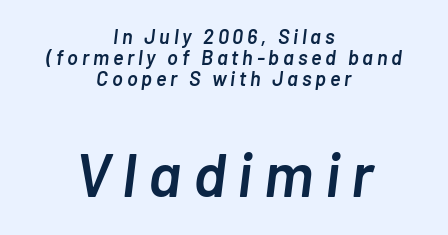
Q: Is the text bold? A: Semi-bold.
Q: Is the text italic (slanted)? A: Yes, it leans right by about 7 degrees.
Q: Is the text underlined? A: No.
Q: How is the paragraph aligned? A: Centered.
Q: Is the spacing between lines tight, normal or loose? A: Tight.
Q: Which block of text is set in a larger size, the first (top) or the second (bottom)? A: The second (bottom) one.
Q: Width (condensed, normal, or wide)? A: Normal.
Q: Stroke contrast? A: Low.
Q: x-height? A: Medium.
Q: Monospaced? A: No.
